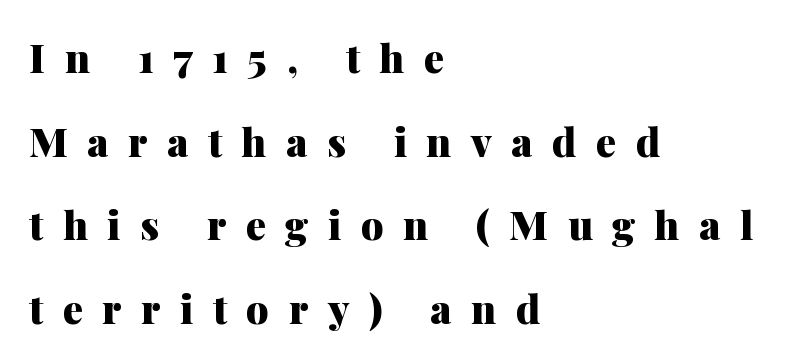
Q: Is the text bold? A: Yes.
Q: Is the text italic (slanted)? A: No, it is upright.
Q: Is the typeface a serif or a sans-serif typeface? A: Serif.
Q: Is the text underlined? A: No.
Q: How is the paragraph aligned? A: Left-aligned.
Q: Is the spacing between letters normal or unusually wide? A: Unusually wide.
Q: Is the spacing between lines tight, normal or loose? A: Loose.
Q: Width (condensed, normal, or wide)? A: Normal.
Q: Stroke contrast? A: Medium.
Q: x-height? A: Medium.
Q: Monospaced? A: No.
